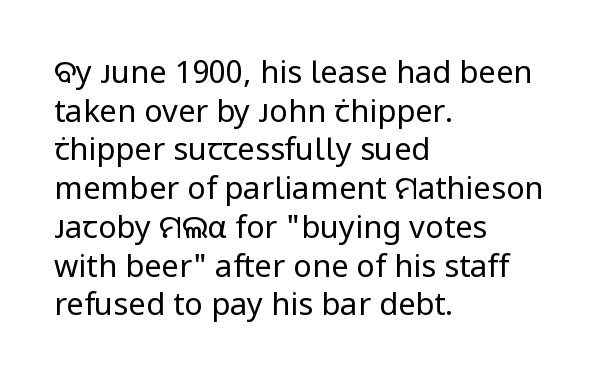
The image shows 31 px regular-weight sans-serif type, upright; set left-aligned, normal line spacing (1.25x), normal letter spacing, not underlined; low stroke contrast and a medium x-height.
